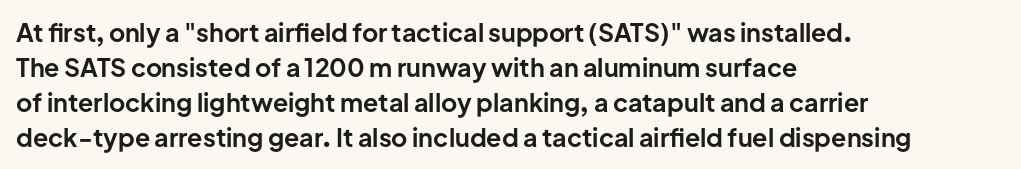
Q: Is the text bold? A: Yes.
Q: Is the text italic (slanted)? A: No, it is upright.
Q: Is the text underlined? A: No.
Q: How is the paragraph aligned? A: Left-aligned.
Q: Is the spacing between letters normal or unusually wide? A: Normal.
Q: Is the spacing between lines tight, normal or loose? A: Normal.
